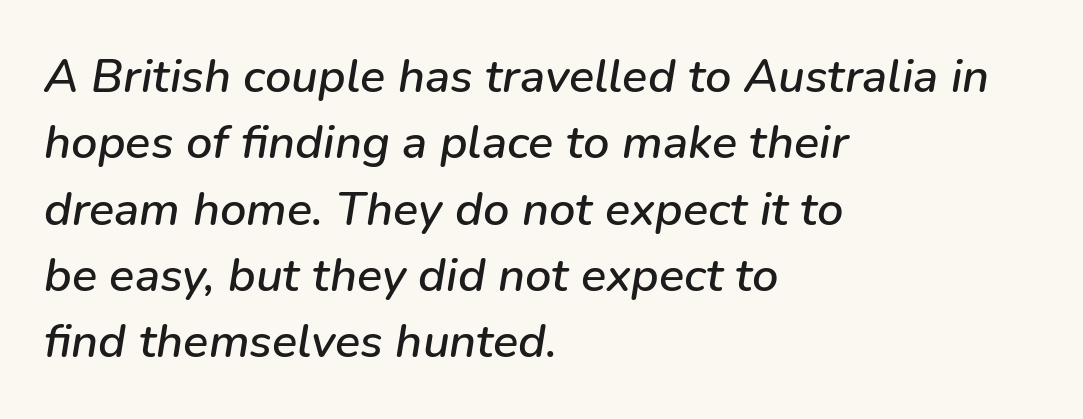
{"italic": "yes", "lean": "right", "slant_degrees": 9, "width": "normal", "stroke_contrast": "low", "x_height": "medium", "monospaced": "no", "underline": "no", "align": "left", "line_spacing": "normal", "line_spacing_ratio": 1.41, "letter_spacing": "normal", "letter_spacing_em": 0.0, "glyph_px": 47}
